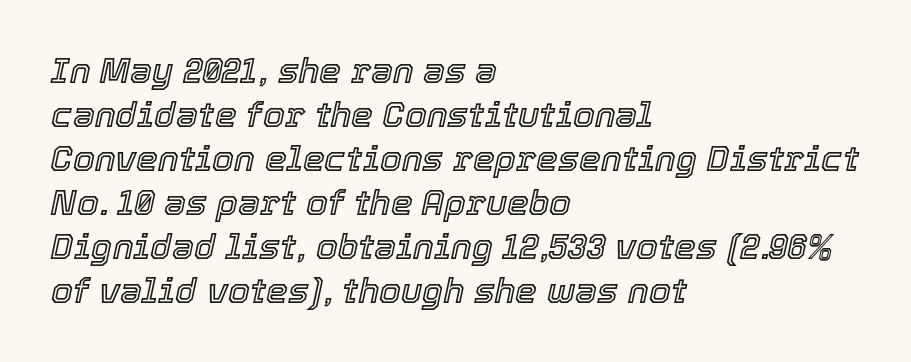
{"italic": "yes", "lean": "right", "slant_degrees": 12, "width": "normal", "x_height": "medium", "monospaced": "no", "underline": "no", "align": "left", "line_spacing": "normal", "line_spacing_ratio": 1.26, "letter_spacing": "normal", "letter_spacing_em": 0.0, "glyph_px": 35}
